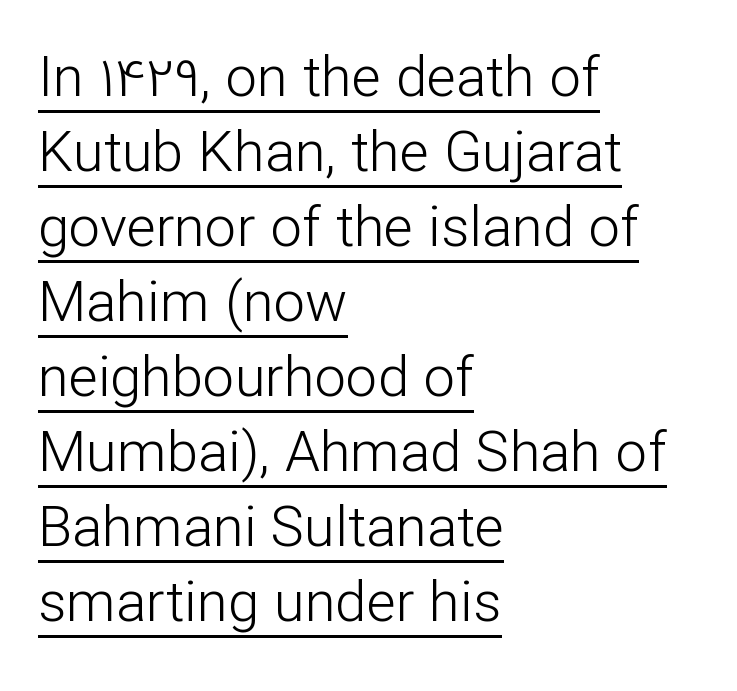
The image shows 56 px light sans-serif type, upright; set left-aligned, normal line spacing (1.34x), normal letter spacing, underlined; low stroke contrast and a medium x-height.
